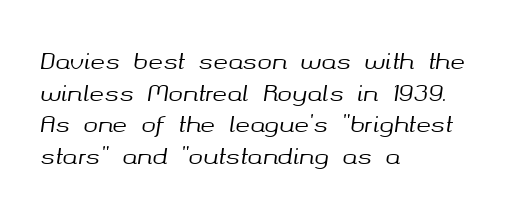
The image shows 22 px text type, italic (leaning right); set left-aligned, normal line spacing (1.44x), normal letter spacing, not underlined.
